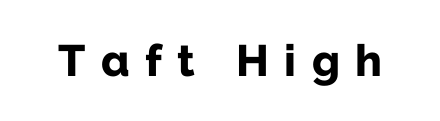
Think of a printed novel: that variable character pitch is what you see here. Caption: bold face, heavy strokes. Is this a sans? Yes — the strokes have no serifs. Letters rest on an invisible, unmarked baseline.
